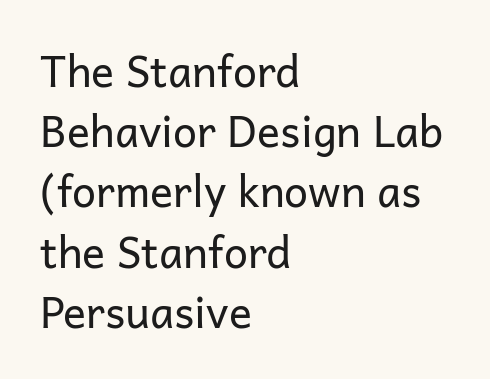
Q: Is the text bold? A: No.
Q: Is the text italic (slanted)? A: No, it is upright.
Q: Is the typeface a serif or a sans-serif typeface? A: Sans-serif.
Q: Is the text underlined? A: No.
Q: How is the paragraph aligned? A: Left-aligned.
Q: Is the spacing between letters normal or unusually wide? A: Normal.
Q: Is the spacing between lines tight, normal or loose? A: Normal.
Q: Width (condensed, normal, or wide)? A: Normal.
Q: Stroke contrast? A: Low.
Q: x-height? A: Medium.
Q: Monospaced? A: No.
